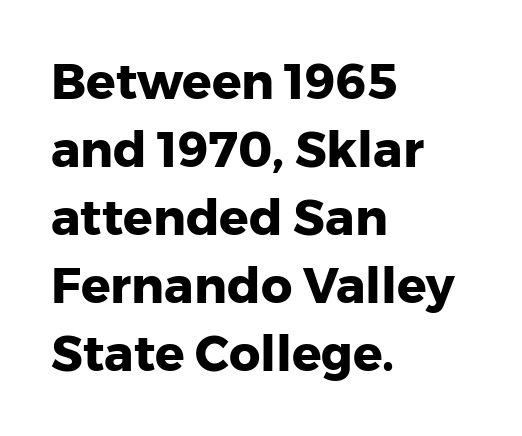
{"serif": "no", "italic": "no", "bold": "yes", "weight": "heavy", "width": "normal", "stroke_contrast": "low", "x_height": "medium", "monospaced": "no", "underline": "no", "align": "left", "line_spacing": "normal", "line_spacing_ratio": 1.39, "letter_spacing": "normal", "letter_spacing_em": 0.0, "glyph_px": 49}
